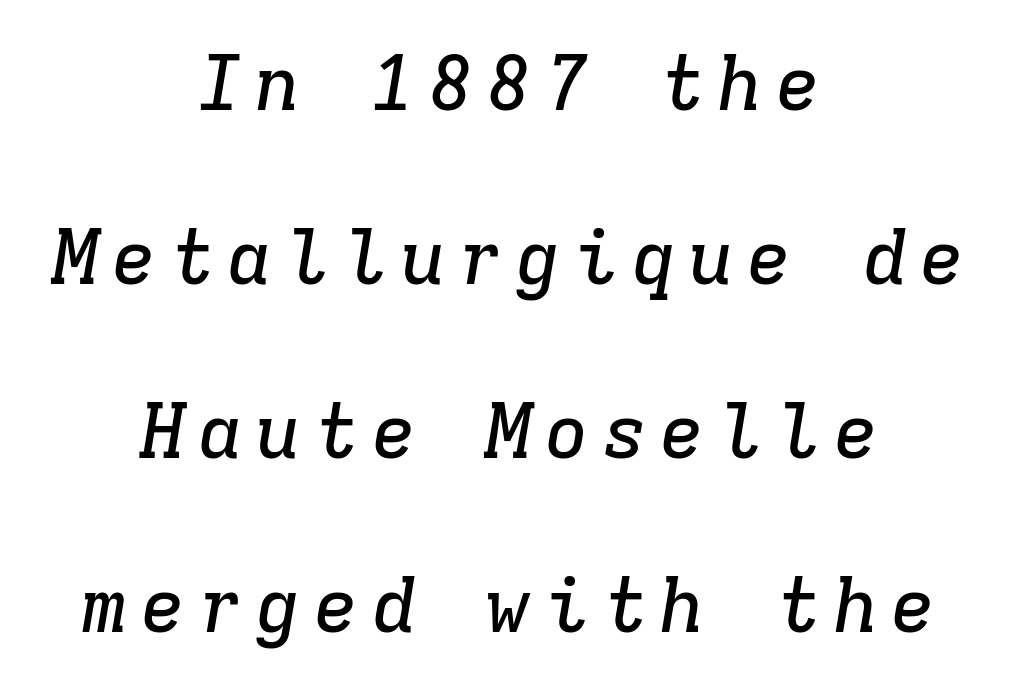
{"serif": "yes", "italic": "yes", "lean": "right", "slant_degrees": 9, "width": "normal", "stroke_contrast": "low", "x_height": "medium", "monospaced": "yes", "underline": "no", "align": "center", "line_spacing": "loose", "line_spacing_ratio": 2.29, "glyph_px": 76}
